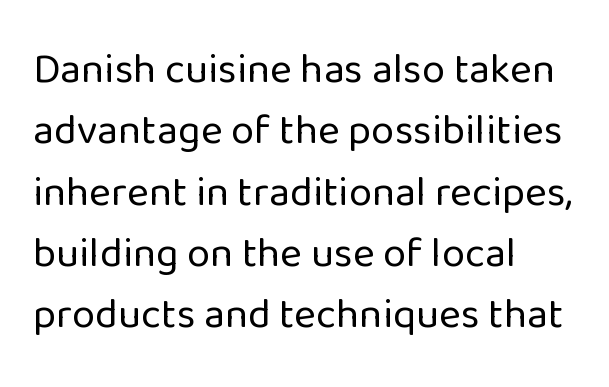
The image shows 42 px regular-weight sans-serif type, upright; set left-aligned, normal line spacing (1.46x), normal letter spacing, not underlined; low stroke contrast and a medium x-height.
